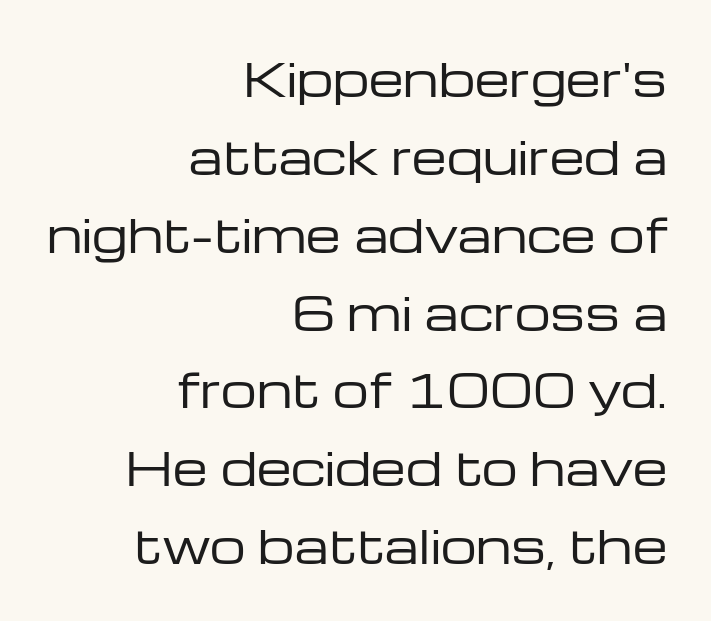
Rendered with straight, roman letterforms. You can tell from the bare stems that sans-serif type was used. Weight: in the light-to-regular range. The rendering uses natural spacing where letterforms have individual widths. Caption: standard tracking, unaltered. The glyphs are unaccompanied by any horizontal stroke below them.
